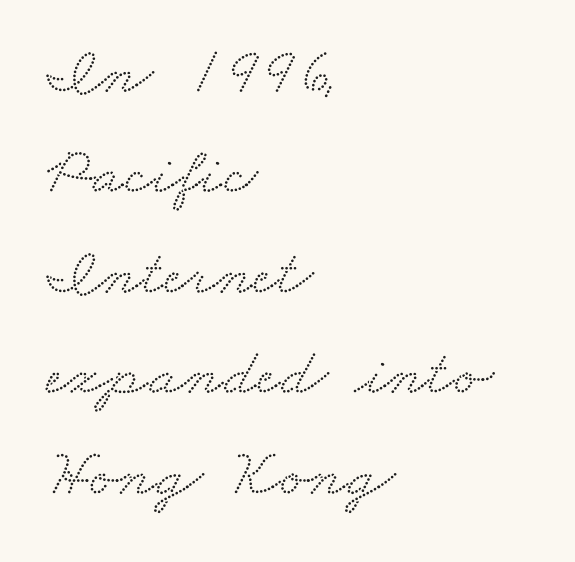
Q: Is the typeface a serif or a sans-serif typeface? A: Serif.
Q: Is the text underlined? A: No.
Q: How is the paragraph aligned? A: Left-aligned.
Q: Is the spacing between letters normal or unusually wide? A: Normal.
Q: Is the spacing between lines tight, normal or loose? A: Normal.
Q: Width (condensed, normal, or wide)? A: Wide.
Q: Stroke contrast? A: Medium.
Q: x-height? A: Small.
Q: Monospaced? A: No.
